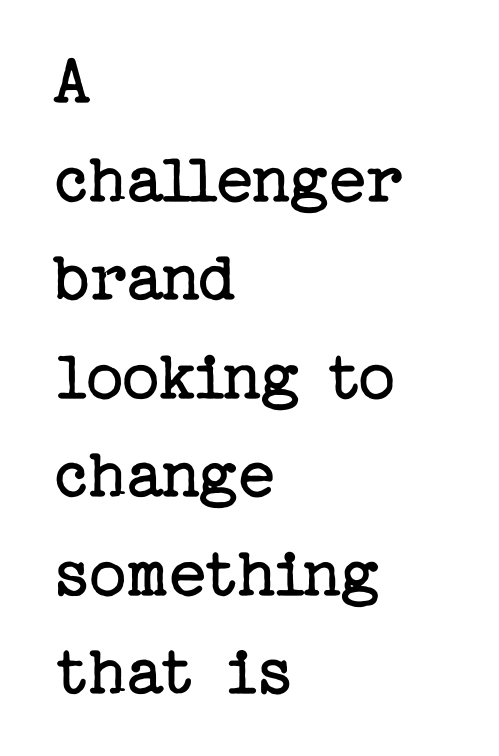
{"serif": "yes", "italic": "no", "bold": "no", "weight": "regular", "width": "normal", "stroke_contrast": "low", "x_height": "medium", "underline": "no", "align": "left", "line_spacing": "normal", "line_spacing_ratio": 1.35, "letter_spacing": "normal", "letter_spacing_em": 0.0, "glyph_px": 73}
